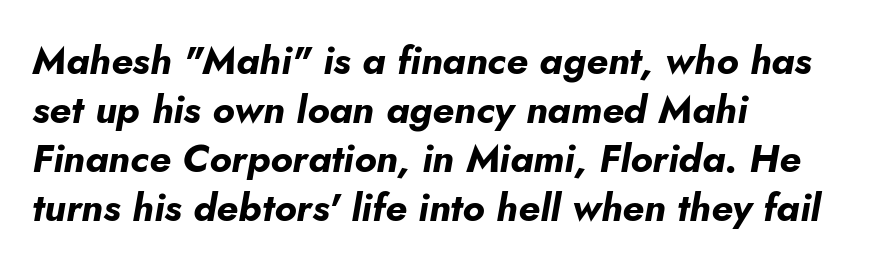
The image shows 39 px bold type, italic (leaning right); set left-aligned, normal line spacing (1.26x), normal letter spacing, not underlined; low stroke contrast and a small x-height.
